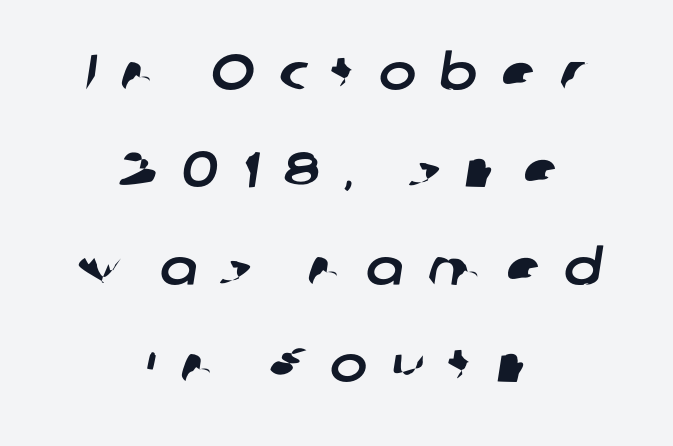
{"serif": "no", "width": "normal", "stroke_contrast": "low", "x_height": "medium", "monospaced": "no", "underline": "no", "align": "center", "line_spacing": "loose", "line_spacing_ratio": 1.95, "letter_spacing": "wide", "letter_spacing_em": 0.48, "glyph_px": 50}
